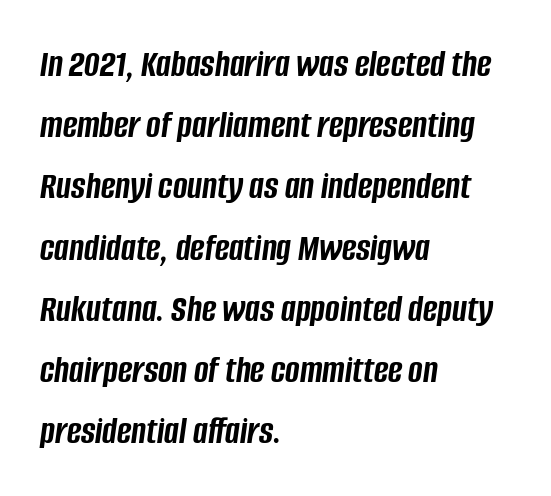
Q: Is the text bold? A: Yes.
Q: Is the text italic (slanted)? A: Yes, it leans right by about 8 degrees.
Q: Is the text underlined? A: No.
Q: How is the paragraph aligned? A: Left-aligned.
Q: Is the spacing between letters normal or unusually wide? A: Normal.
Q: Is the spacing between lines tight, normal or loose? A: Normal.
Q: Width (condensed, normal, or wide)? A: Condensed.
Q: Stroke contrast? A: Low.
Q: x-height? A: Large.
Q: Monospaced? A: No.
